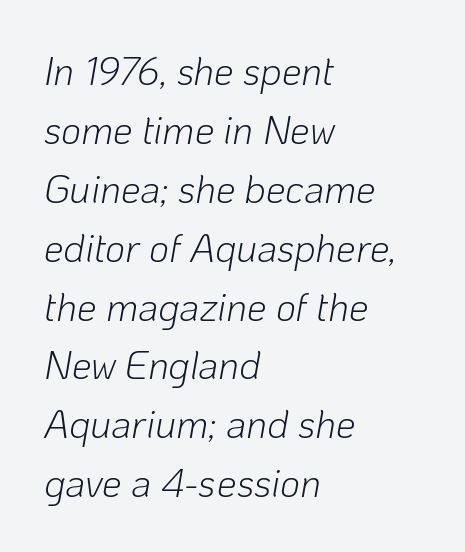
Q: Is the text bold? A: No.
Q: Is the text italic (slanted)? A: Yes, it leans right by about 10 degrees.
Q: Is the text underlined? A: No.
Q: How is the paragraph aligned? A: Left-aligned.
Q: Is the spacing between letters normal or unusually wide? A: Normal.
Q: Is the spacing between lines tight, normal or loose? A: Normal.
Q: Width (condensed, normal, or wide)? A: Normal.
Q: Stroke contrast? A: Low.
Q: x-height? A: Medium.
Q: Monospaced? A: No.
